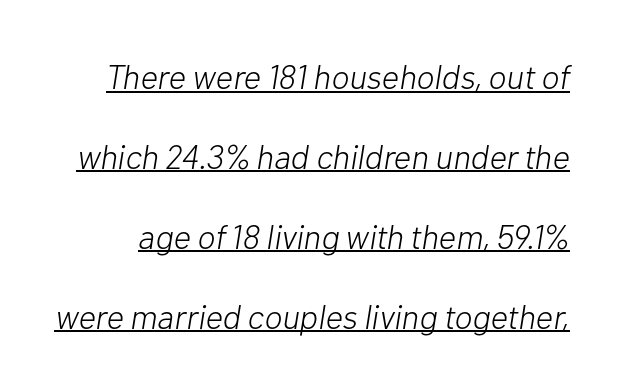
Q: Is the text bold? A: No.
Q: Is the text italic (slanted)? A: Yes, it leans right by about 10 degrees.
Q: Is the text underlined? A: Yes.
Q: Is the spacing between letters normal or unusually wide? A: Normal.
Q: Is the spacing between lines tight, normal or loose? A: Loose.
Q: Width (condensed, normal, or wide)? A: Normal.
Q: Stroke contrast? A: Low.
Q: x-height? A: Medium.
Q: Monospaced? A: No.
